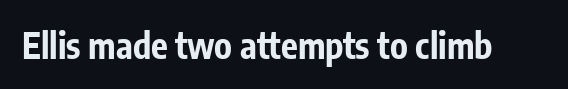
No feet cap the strokes, marking this as sans-serif type. The space directly below the letters is spotless. Notice how the stems are strictly vertical — no italics here. This is heavy type, rendered in bold. The passage shown is typed in a proportional face where columns would drift. The letters sit at their default tracking, neither squeezed nor spread.
